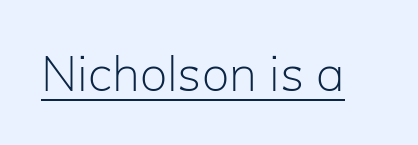
Q: Is the text bold? A: No.
Q: Is the text italic (slanted)? A: No, it is upright.
Q: Is the typeface a serif or a sans-serif typeface? A: Sans-serif.
Q: Is the text underlined? A: Yes.
Q: Is the spacing between letters normal or unusually wide? A: Normal.
Q: Width (condensed, normal, or wide)? A: Normal.
Q: Stroke contrast? A: Low.
Q: x-height? A: Medium.
Q: Monospaced? A: No.
